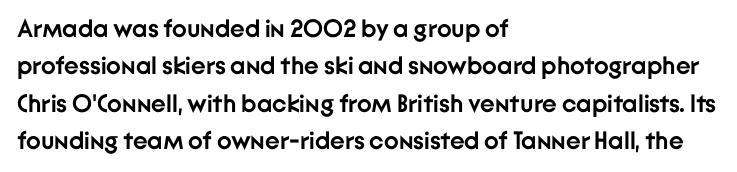
The image shows 25 px bold type, upright; set left-aligned, normal line spacing (1.5x), normal letter spacing, not underlined.
